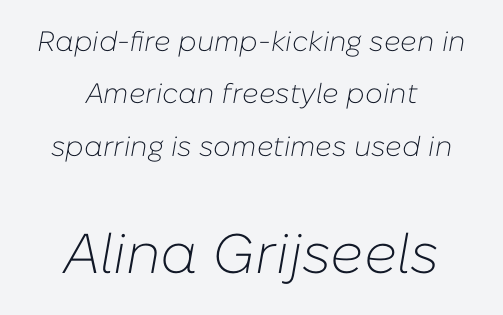
Q: Is the text bold? A: No.
Q: Is the text italic (slanted)? A: Yes, it leans right by about 10 degrees.
Q: Is the text underlined? A: No.
Q: How is the paragraph aligned? A: Centered.
Q: Is the spacing between letters normal or unusually wide? A: Normal.
Q: Which block of text is set in a larger size, the first (top) or the second (bottom)? A: The second (bottom) one.
Q: Width (condensed, normal, or wide)? A: Normal.
Q: Stroke contrast? A: Low.
Q: x-height? A: Medium.
Q: Monospaced? A: No.
